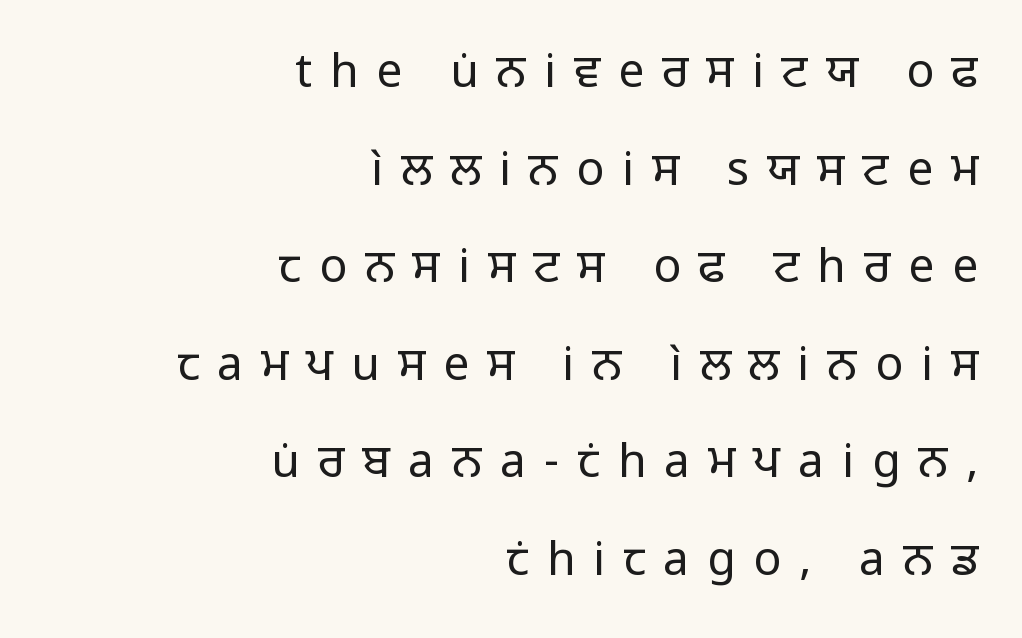
The image shows 46 px regular-weight sans-serif type, upright; set right-aligned, loose line spacing (2.12x), unusually wide letter spacing (+0.39 em), not underlined; low stroke contrast and a medium x-height.
